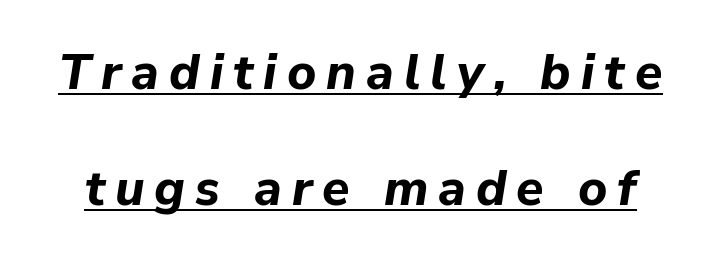
{"italic": "yes", "lean": "right", "slant_degrees": 9, "bold": "yes", "weight": "bold", "width": "normal", "stroke_contrast": "low", "x_height": "medium", "monospaced": "no", "underline": "yes", "line_spacing": "loose", "line_spacing_ratio": 2.33, "letter_spacing": "wide", "letter_spacing_em": 0.2, "glyph_px": 50}
